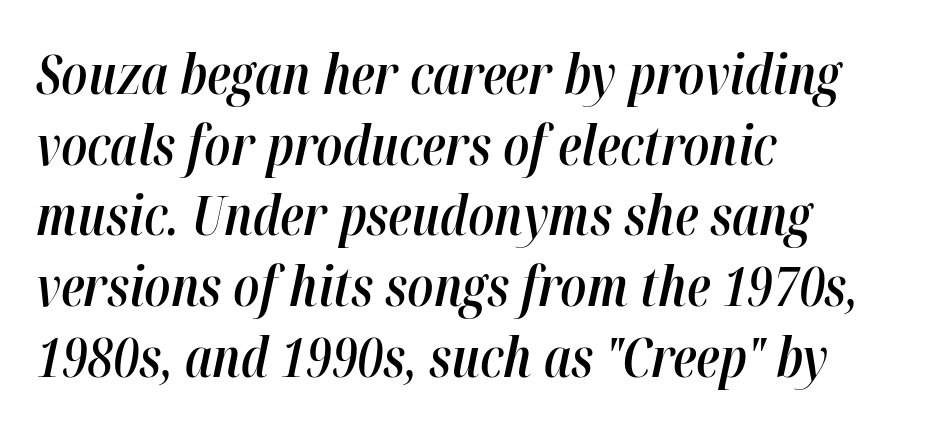
Designer's note — italics engaged. Does the leading feel generous? No, just average. You could not count columns in this text — the font is proportionally spaced. Leftover space on each line is placed entirely after the last word. A clean baseline with only descenders dipping below it. Nobody touched the tracking dial on this one.
